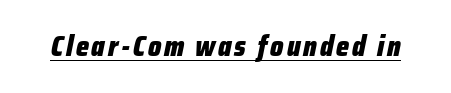
Q: Is the text bold? A: Yes.
Q: Is the text italic (slanted)? A: Yes, it leans right by about 12 degrees.
Q: Is the text underlined? A: Yes.
Q: Width (condensed, normal, or wide)? A: Condensed.
Q: Stroke contrast? A: Low.
Q: x-height? A: Medium.
Q: Monospaced? A: No.
